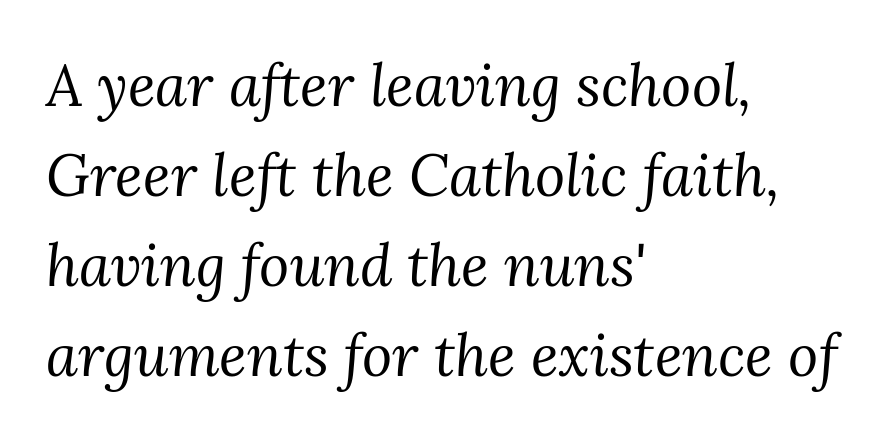
Q: Is the text bold? A: No.
Q: Is the text italic (slanted)? A: Yes, it leans right by about 3 degrees.
Q: Is the typeface a serif or a sans-serif typeface? A: Serif.
Q: Is the text underlined? A: No.
Q: How is the paragraph aligned? A: Left-aligned.
Q: Is the spacing between letters normal or unusually wide? A: Normal.
Q: Is the spacing between lines tight, normal or loose? A: Normal.
Q: Width (condensed, normal, or wide)? A: Normal.
Q: Stroke contrast? A: Medium.
Q: x-height? A: Medium.
Q: Monospaced? A: No.
